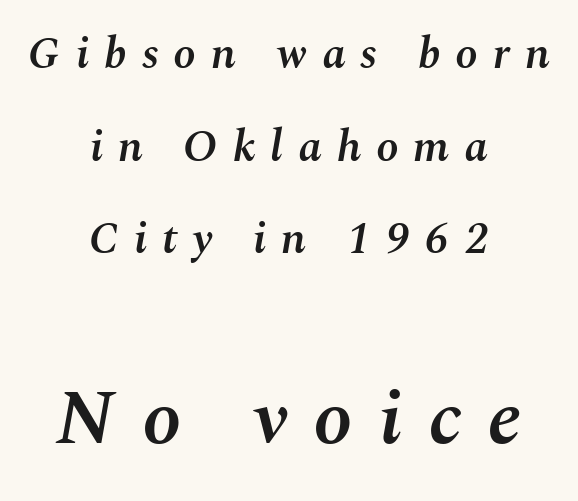
{"italic": "yes", "lean": "right", "slant_degrees": 10, "bold": "semi", "weight": "semibold", "width": "normal", "stroke_contrast": "medium", "x_height": "medium", "monospaced": "no", "underline": "no", "align": "center", "line_spacing": "loose", "line_spacing_ratio": 2.06, "letter_spacing": "wide", "letter_spacing_em": 0.33, "larger_block": "second", "size_ratio": 1.73, "glyph_px": 78}
